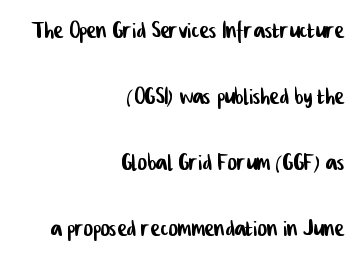
{"serif": "no", "width": "condensed", "stroke_contrast": "low", "x_height": "medium", "monospaced": "no", "underline": "no", "align": "right", "line_spacing": "loose", "line_spacing_ratio": 2.28, "letter_spacing": "normal", "letter_spacing_em": 0.0, "glyph_px": 29}
